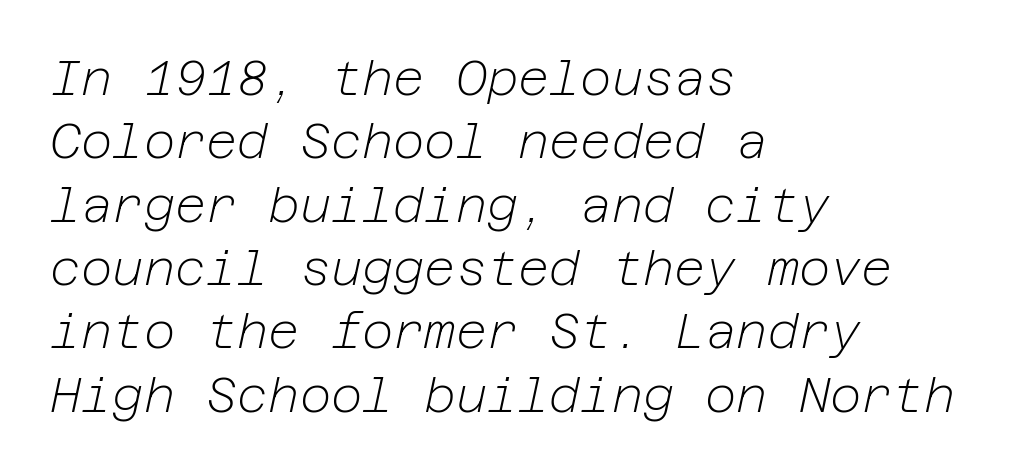
The image shows 48 px light type, italic (leaning right); set left-aligned, normal line spacing (1.32x), normal letter spacing, not underlined; low stroke contrast and a medium x-height.
